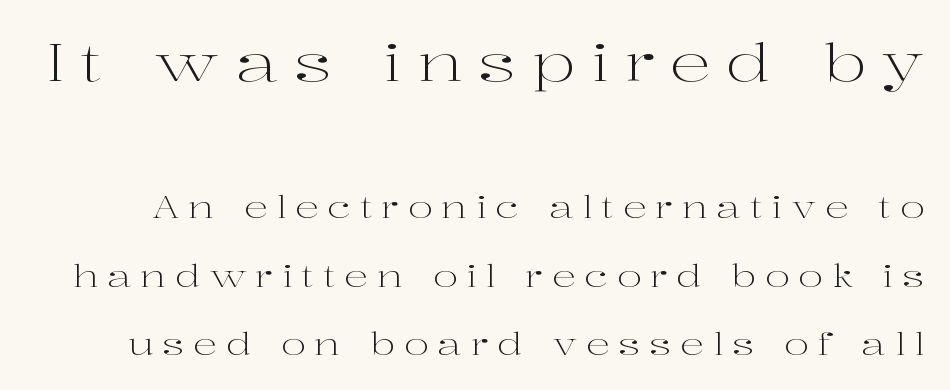
Q: Is the text bold? A: No.
Q: Is the text italic (slanted)? A: No, it is upright.
Q: Is the typeface a serif or a sans-serif typeface? A: Serif.
Q: Is the text underlined? A: No.
Q: Is the spacing between letters normal or unusually wide? A: Unusually wide.
Q: Is the spacing between lines tight, normal or loose? A: Loose.
Q: Which block of text is set in a larger size, the first (top) or the second (bottom)? A: The first (top) one.
Q: Width (condensed, normal, or wide)? A: Wide.
Q: Stroke contrast? A: High.
Q: x-height? A: Medium.
Q: Monospaced? A: No.
